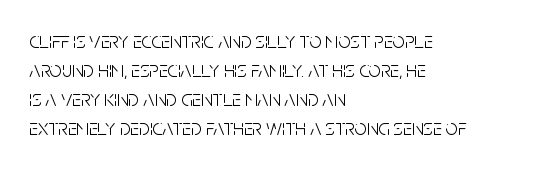
The image shows 22 px text type, upright; set left-aligned, normal line spacing (1.32x), normal letter spacing, not underlined.
